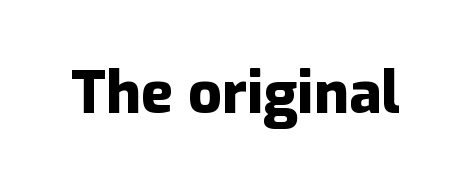
The image shows 59 px heavy sans-serif type, upright; set normal letter spacing, not underlined; low stroke contrast and a medium x-height.
